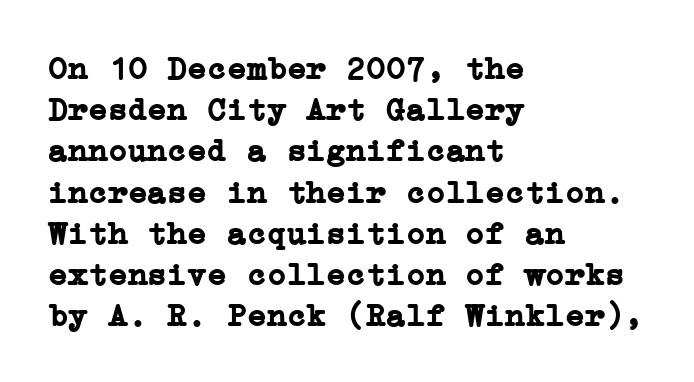
The image shows 33 px semibold serif type, upright; set left-aligned, normal line spacing (1.25x), normal letter spacing, not underlined; low stroke contrast and a medium x-height.
